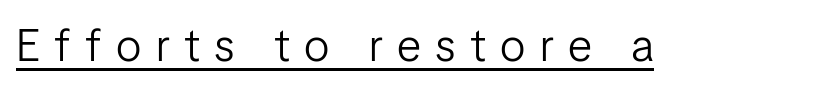
{"serif": "no", "italic": "no", "bold": "no", "weight": "light", "width": "normal", "stroke_contrast": "low", "x_height": "medium", "monospaced": "no", "underline": "yes", "letter_spacing": "wide", "letter_spacing_em": 0.32, "glyph_px": 45}
